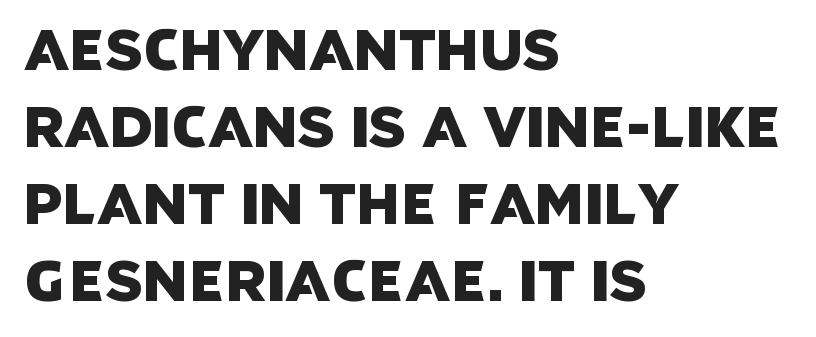
The passage shown is typeset with a sans-serif family. Regarding leading, the lines here are spaced in the standard way. Casual observation: everything's shoved over to the left. The strip under each line holds only bare page. Each word holds together tightly as a unit, with standard inter-letter gaps.
